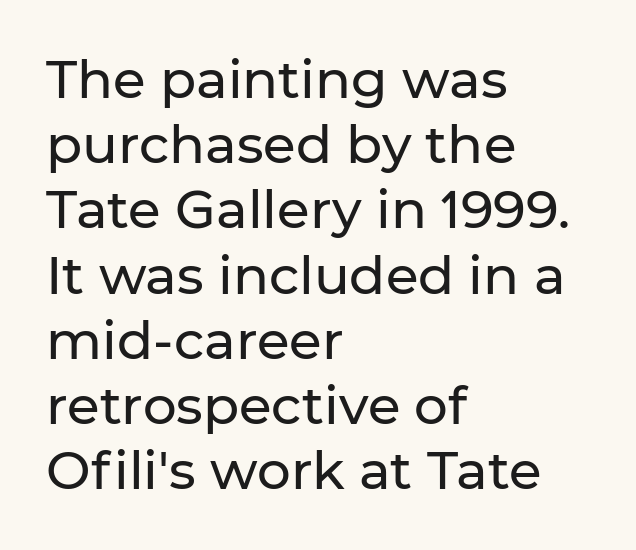
The image shows 53 px sans-serif type, upright; set left-aligned, line spacing 1.23x, normal letter spacing, not underlined; low stroke contrast and a medium x-height.
